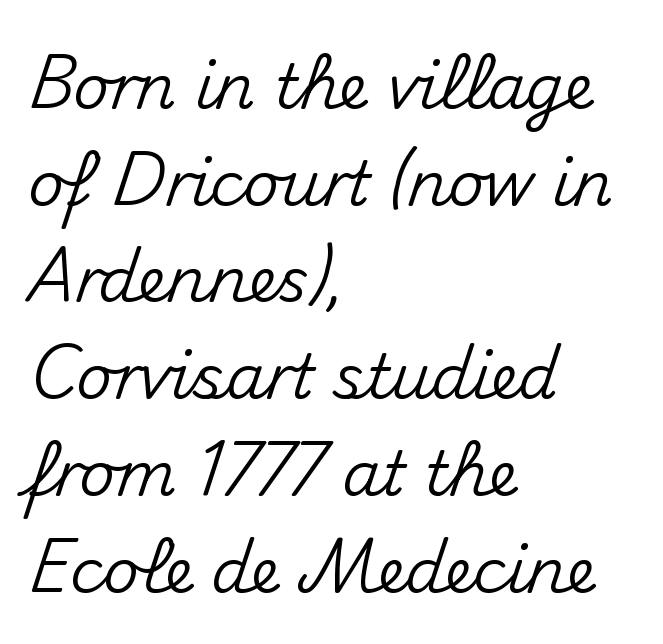
The horizontal fit of the characters is conventional and even. These lines are rendered in a variable-pitch font. Regular leading.
